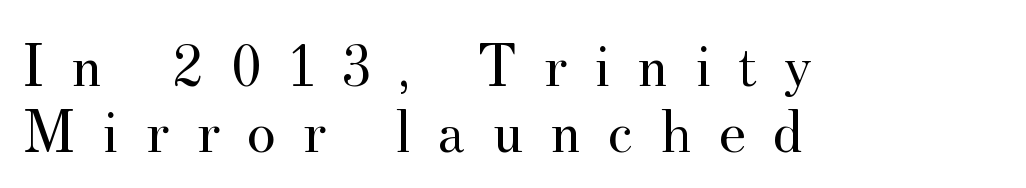
{"serif": "yes", "italic": "no", "bold": "no", "weight": "regular", "width": "normal", "stroke_contrast": "medium", "x_height": "small", "monospaced": "no", "underline": "no", "align": "left", "line_spacing": "tight", "line_spacing_ratio": 1.06, "letter_spacing": "wide", "letter_spacing_em": 0.43, "glyph_px": 62}
